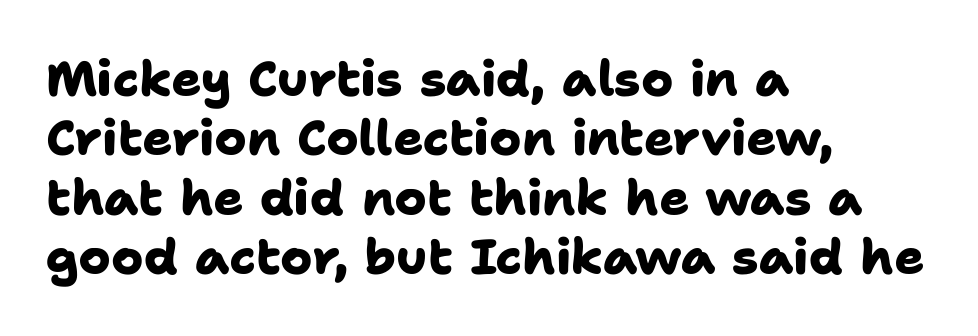
{"serif": "no", "bold": "yes", "weight": "heavy", "width": "normal", "stroke_contrast": "low", "x_height": "medium", "monospaced": "no", "underline": "no", "align": "left", "line_spacing_ratio": 1.21, "letter_spacing": "normal", "letter_spacing_em": 0.0, "glyph_px": 49}
